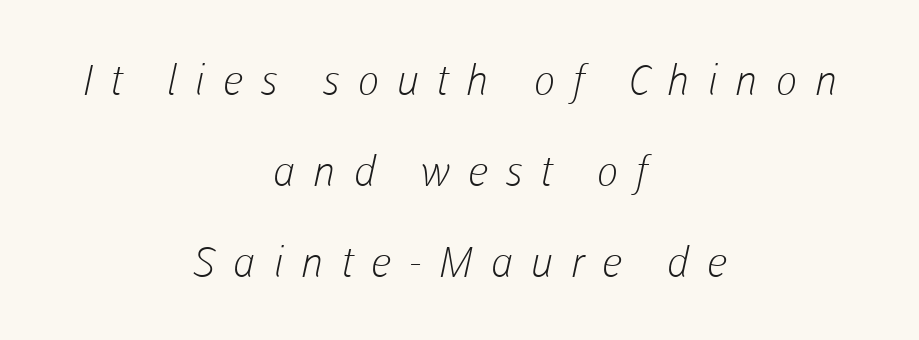
Q: Is the text bold? A: No.
Q: Is the typeface a serif or a sans-serif typeface? A: Sans-serif.
Q: Is the text underlined? A: No.
Q: How is the paragraph aligned? A: Centered.
Q: Is the spacing between letters normal or unusually wide? A: Unusually wide.
Q: Is the spacing between lines tight, normal or loose? A: Loose.
Q: Width (condensed, normal, or wide)? A: Normal.
Q: Stroke contrast? A: Low.
Q: x-height? A: Medium.
Q: Monospaced? A: No.
